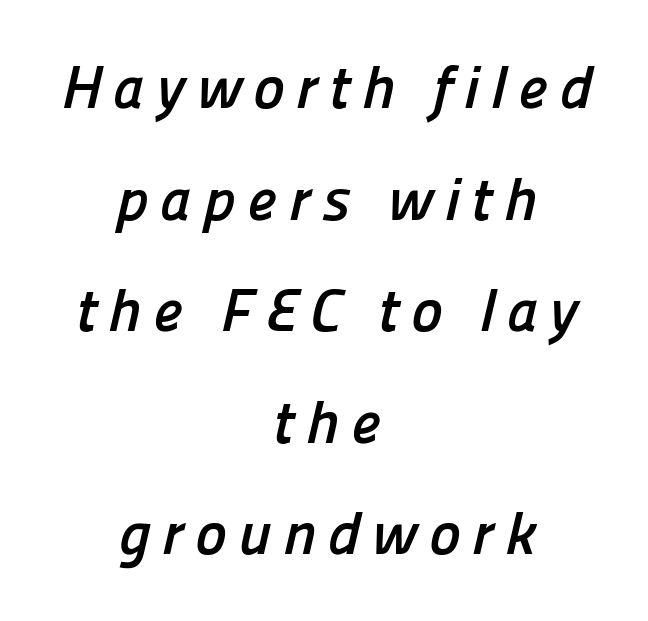
Underlining? Definitely not there. A sans-serif font was chosen for this passage. Short and long lines alike share a common midpoint. Here the designer chose a conventional face with non-uniform glyph widths. This is heavy type, rendered in bold.
